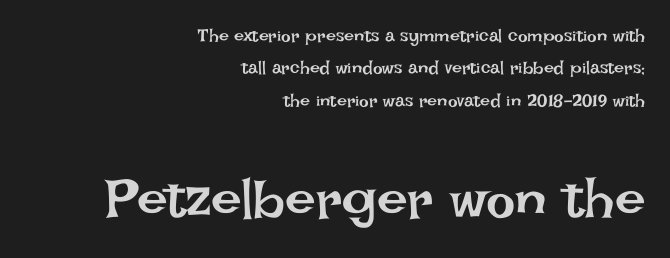
{"italic": "no", "bold": "no", "weight": "regular", "width": "normal", "stroke_contrast": "low", "x_height": "large", "monospaced": "no", "underline": "no", "align": "right", "line_spacing_ratio": 1.8, "letter_spacing": "normal", "letter_spacing_em": 0.0, "larger_block": "second", "size_ratio": 3.06, "glyph_px": 55}
